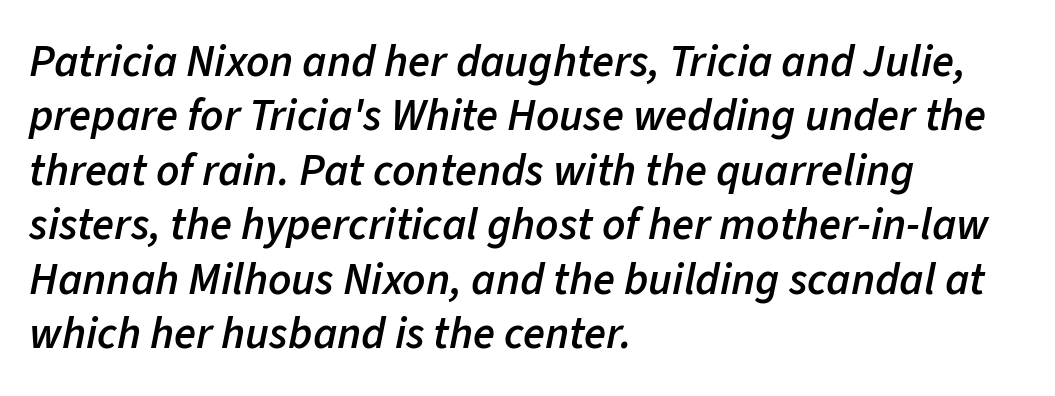
The lines are quadded left. Slant detected: the letters are inclined. Here the designer chose a conventional face with non-uniform glyph widths. In terms of weight, the rendering is demibold, just under bold. The letterforms sit shoulder to shoulder at normal distance. Nobody drew a line under any word here.
